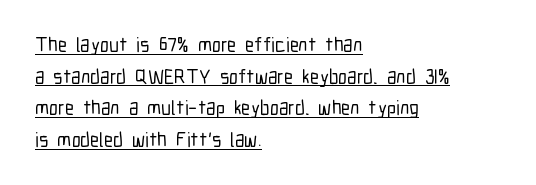
The typesetter chose a ragged-right arrangement here. The rendered words wear a rule along their underside. This block has exactly the height ordinary leading produces. You could call the tracking neutral — neither tight nor loose. The lettering stays uniformly vertical, giving the passage a roman look.
